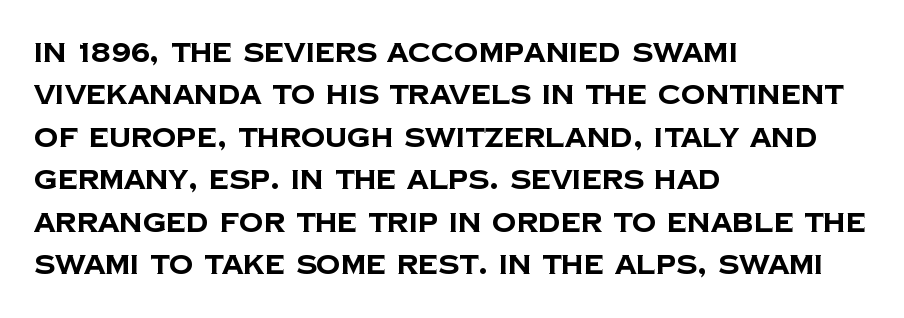
Q: Is the text bold? A: Yes.
Q: Is the text underlined? A: No.
Q: How is the paragraph aligned? A: Left-aligned.
Q: Is the spacing between letters normal or unusually wide? A: Normal.
Q: Is the spacing between lines tight, normal or loose? A: Normal.
